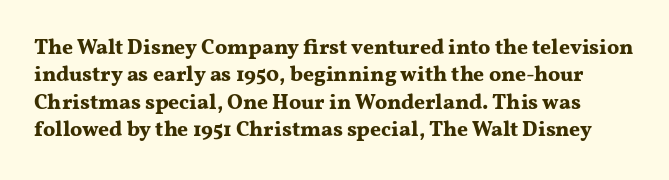
Has an underline been added? It has not. The typography opts for an upright posture over an oblique one. Reading down the column, the eye jumps a familiar distance to each next line. Letter spacing: default. Heft: maximum for text — a bold.
